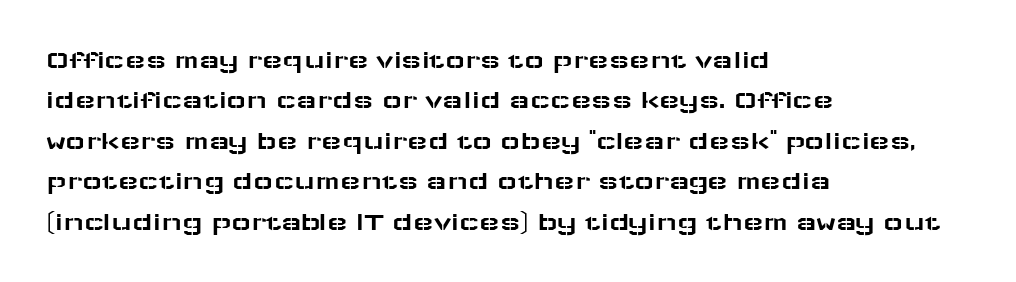
No italicization has been applied; the sample stays upright. This block has exactly the height ordinary leading produces. Students, note that the glyphs here touch the page at normal intervals. Typeset ragged right — the left edge is the straight one.
